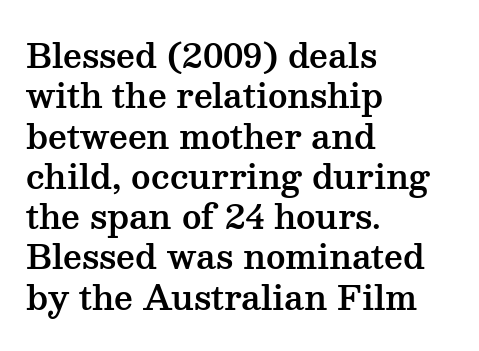
{"serif": "yes", "italic": "no", "width": "wide", "stroke_contrast": "medium", "x_height": "medium", "monospaced": "no", "underline": "no", "align": "left", "line_spacing_ratio": 1.22, "letter_spacing": "normal", "letter_spacing_em": 0.0, "glyph_px": 33}
